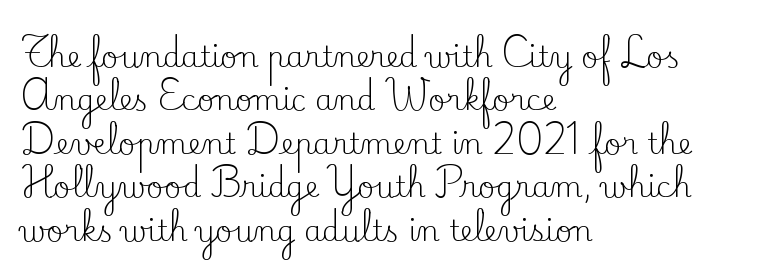
Q: Is the text bold? A: No.
Q: Is the text italic (slanted)? A: No, it is upright.
Q: Is the text underlined? A: No.
Q: How is the paragraph aligned? A: Left-aligned.
Q: Is the spacing between letters normal or unusually wide? A: Normal.
Q: Is the spacing between lines tight, normal or loose? A: Normal.
Q: Width (condensed, normal, or wide)? A: Normal.
Q: Stroke contrast? A: Low.
Q: x-height? A: Small.
Q: Monospaced? A: No.
